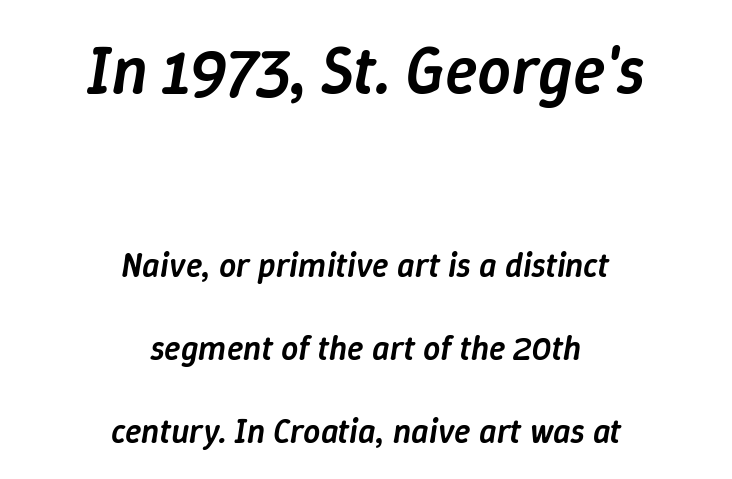
{"italic": "yes", "lean": "right", "slant_degrees": 9, "bold": "semi", "weight": "semibold", "width": "normal", "stroke_contrast": "low", "x_height": "medium", "monospaced": "no", "underline": "no", "align": "center", "line_spacing": "loose", "line_spacing_ratio": 2.44, "letter_spacing": "normal", "letter_spacing_em": 0.0, "larger_block": "first", "size_ratio": 1.97, "glyph_px": 67}
